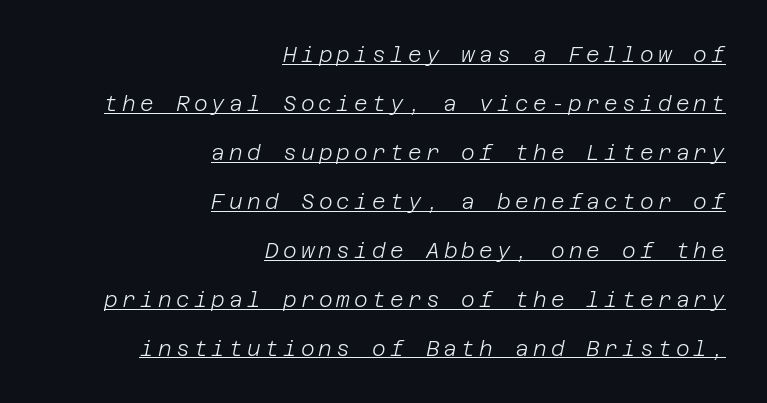
The image shows 21 px text type, italic (leaning right); set right-aligned, loose line spacing (2.33x), unusually wide letter spacing (+0.2 em), underlined.
